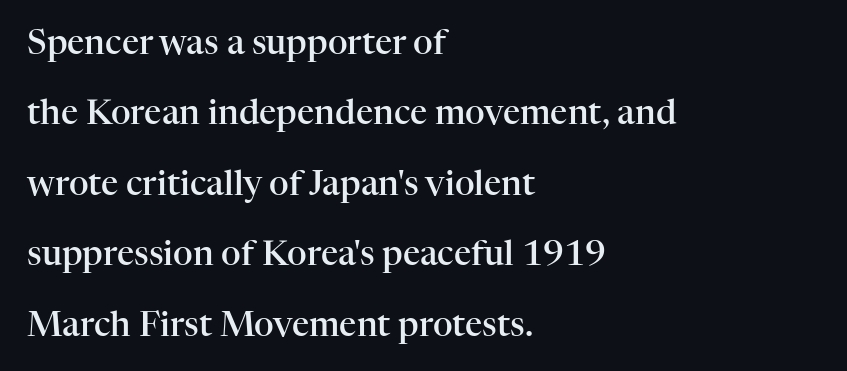
{"serif": "yes", "italic": "no", "bold": "semi", "weight": "semibold", "width": "normal", "stroke_contrast": "high", "x_height": "medium", "monospaced": "no", "underline": "no", "align": "left", "line_spacing": "loose", "line_spacing_ratio": 2.07, "letter_spacing": "normal", "letter_spacing_em": 0.0, "glyph_px": 34}
